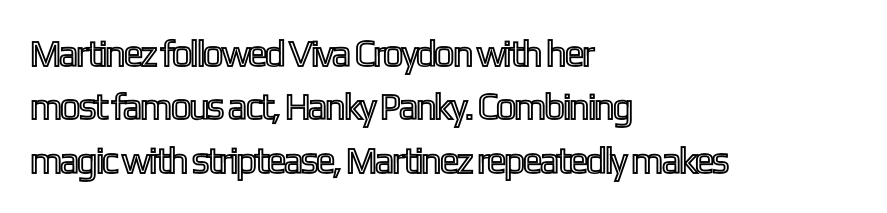
{"italic": "no", "width": "condensed", "x_height": "medium", "monospaced": "no", "underline": "no", "align": "left", "line_spacing": "normal", "line_spacing_ratio": 1.44, "letter_spacing": "normal", "letter_spacing_em": 0.0, "glyph_px": 37}
